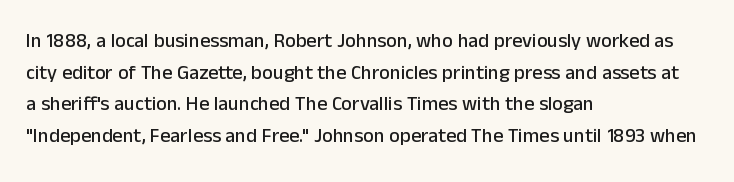
The image shows 20 px text type, upright; set left-aligned, normal line spacing (1.58x), normal letter spacing, not underlined.
